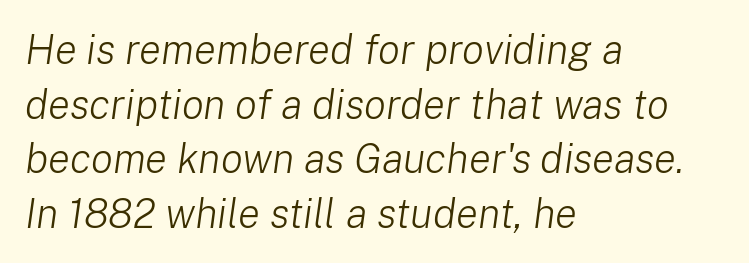
A light-to-regular cut is what we see here. The area under the type is left untouched. This sample has the flowing, uneven cadence of proportional lettering. Left-aligned paragraph, ragged on the right.
